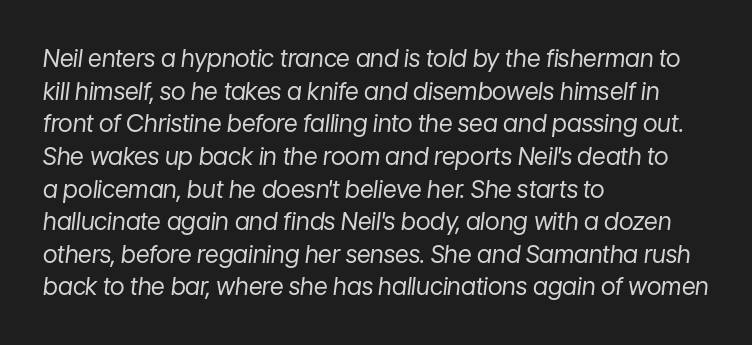
Q: Is the text bold? A: No.
Q: Is the text italic (slanted)? A: Yes, it leans right by about 7 degrees.
Q: Is the text underlined? A: No.
Q: How is the paragraph aligned? A: Left-aligned.
Q: Is the spacing between letters normal or unusually wide? A: Normal.
Q: Is the spacing between lines tight, normal or loose? A: Normal.
